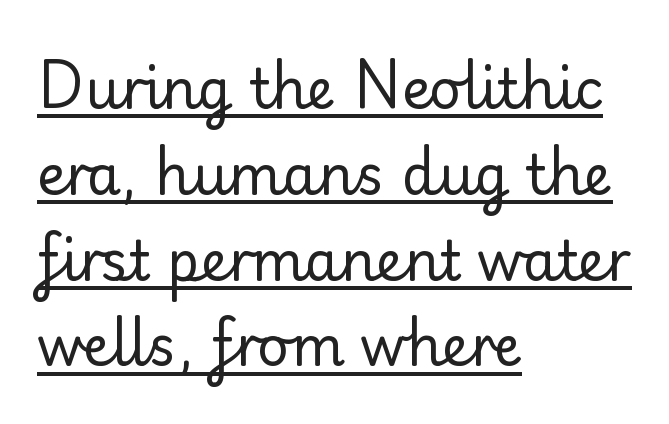
The image shows 55 px regular-weight serif type, upright; set left-aligned, normal line spacing (1.56x), normal letter spacing, underlined; low stroke contrast and a small x-height.
